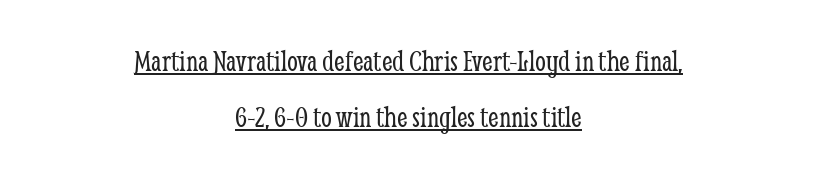
{"serif": "yes", "italic": "no", "bold": "no", "weight": "light", "width": "condensed", "stroke_contrast": "low", "x_height": "medium", "monospaced": "no", "underline": "yes", "align": "center", "line_spacing_ratio": 1.8, "letter_spacing": "normal", "letter_spacing_em": 0.0, "glyph_px": 31}
